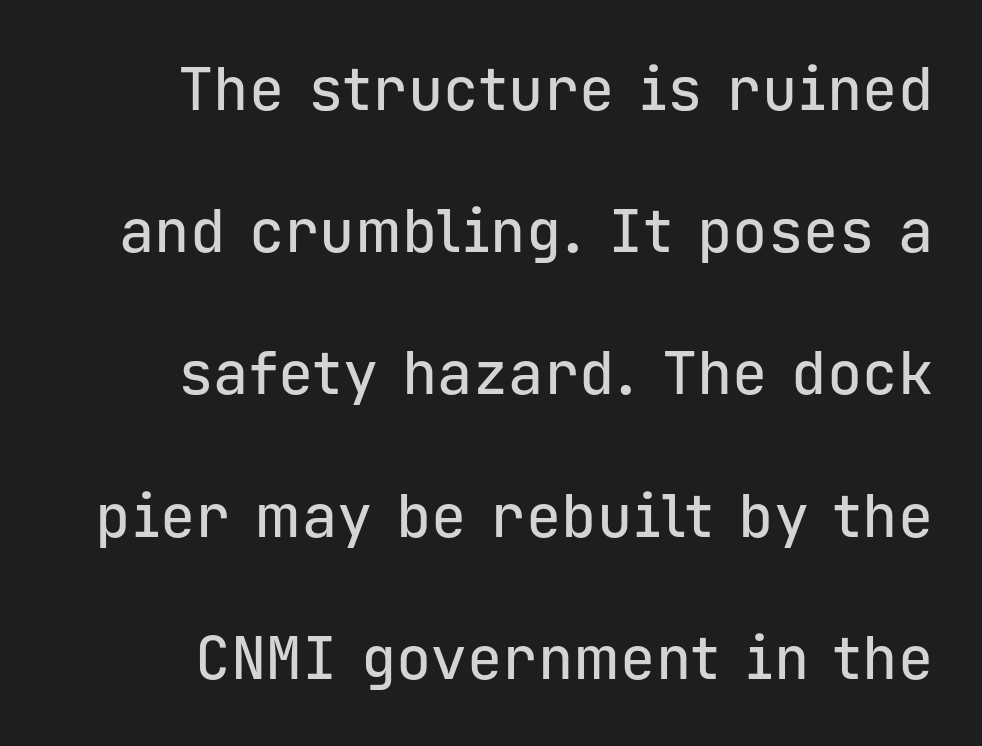
You can tell it's not italic because the verticals are truly vertical. Each letter's strokes conclude bluntly, with no projecting serifs. The letters march in equal steps, a hallmark of fixed-pitch type. Compared with typical paragraphs, the rows here are farther apart. Nobody drew a line under any word here.
